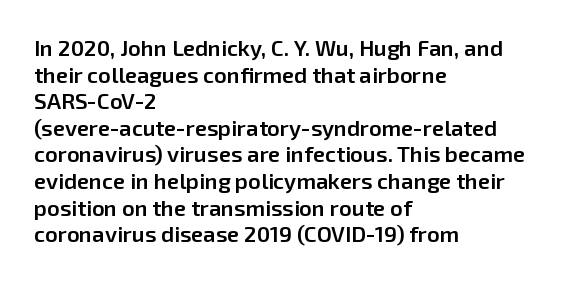
Q: Is the text bold? A: Semi-bold.
Q: Is the text italic (slanted)? A: No, it is upright.
Q: Is the text underlined? A: No.
Q: How is the paragraph aligned? A: Left-aligned.
Q: Is the spacing between letters normal or unusually wide? A: Normal.
